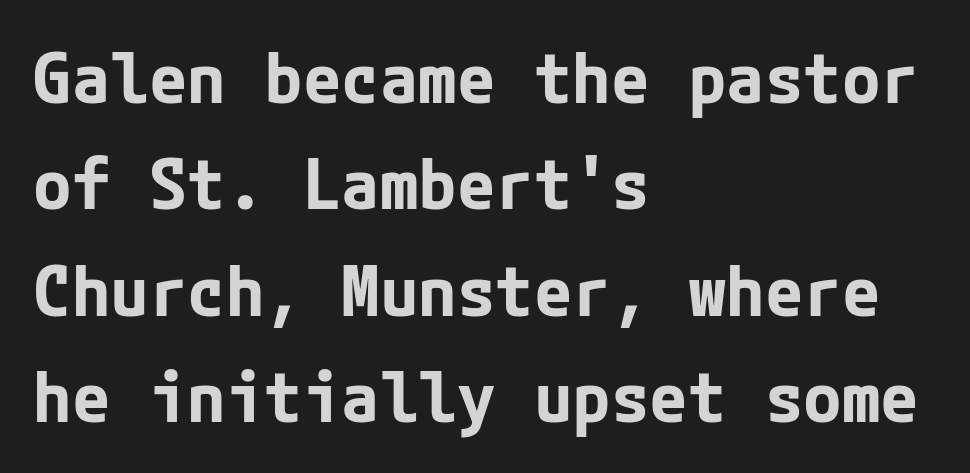
The image shows 70 px bold sans-serif type, upright; set left-aligned, normal line spacing (1.52x), normal letter spacing, not underlined; low stroke contrast and a medium x-height.
